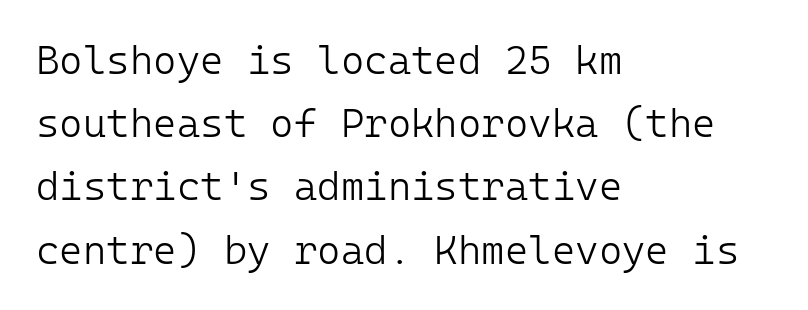
{"serif": "no", "italic": "no", "bold": "no", "weight": "light", "width": "normal", "stroke_contrast": "low", "x_height": "medium", "underline": "no", "align": "left", "line_spacing": "normal", "line_spacing_ratio": 1.58, "letter_spacing": "normal", "letter_spacing_em": 0.0, "glyph_px": 40}
